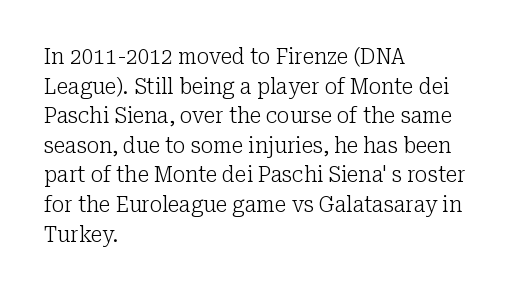
Quick note: underline off. Do the letters lean? They stand straight. The text block is weighted toward the left margin, trailing off unevenly rightward. This rendering leaves character spacing at its baseline value. Vertical spacing — default.
